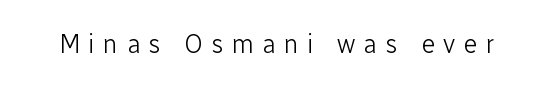
{"italic": "no", "bold": "no", "underline": "no", "letter_spacing": "wide", "letter_spacing_em": 0.32, "glyph_px": 26}
